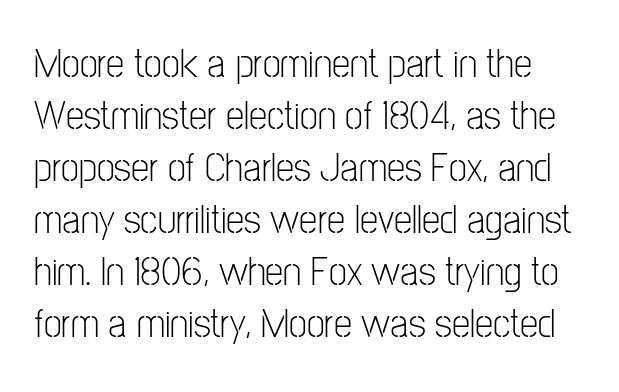
{"serif": "no", "italic": "no", "bold": "no", "weight": "light", "width": "condensed", "stroke_contrast": "low", "x_height": "medium", "monospaced": "no", "underline": "no", "line_spacing": "normal", "line_spacing_ratio": 1.27, "letter_spacing": "normal", "letter_spacing_em": 0.0, "glyph_px": 41}
